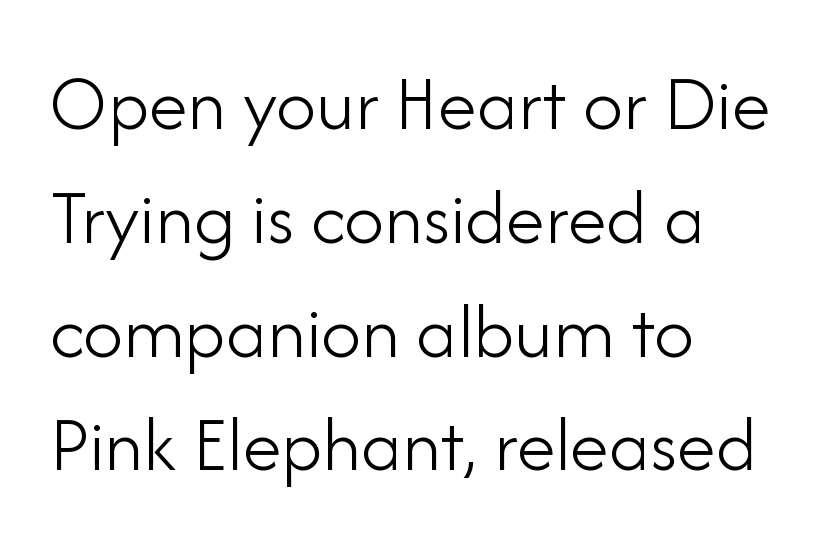
Q: Is the text bold? A: No.
Q: Is the text italic (slanted)? A: No, it is upright.
Q: Is the typeface a serif or a sans-serif typeface? A: Sans-serif.
Q: Is the text underlined? A: No.
Q: How is the paragraph aligned? A: Left-aligned.
Q: Is the spacing between letters normal or unusually wide? A: Normal.
Q: Is the spacing between lines tight, normal or loose? A: Normal.
Q: Width (condensed, normal, or wide)? A: Normal.
Q: Stroke contrast? A: Low.
Q: x-height? A: Small.
Q: Monospaced? A: No.
